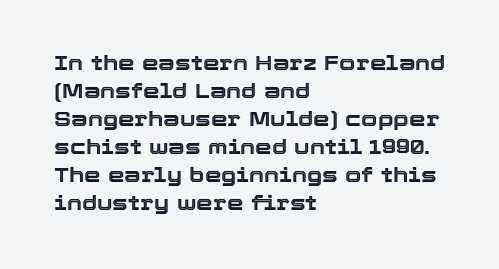
The image shows 21 px text type, upright; set left-aligned, normal line spacing (1.33x), normal letter spacing, not underlined.
